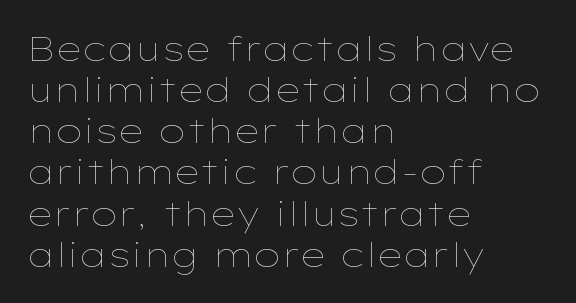
The passage shown is typed in a proportional face where columns would drift. Every stem runs plumb, perpendicular to the baseline. Horizontal alignment here is leftward, the default for most running prose. There is no visible air inserted between adjacent glyphs.
